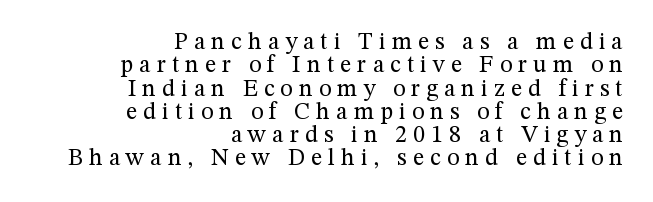
{"italic": "no", "bold": "no", "underline": "no", "align": "right", "line_spacing": "tight", "line_spacing_ratio": 0.97, "letter_spacing": "wide", "letter_spacing_em": 0.25, "glyph_px": 24}
